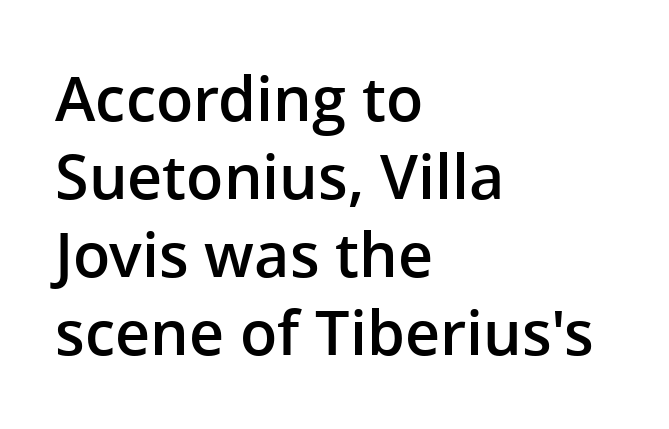
The image shows 61 px semibold sans-serif type, upright; set left-aligned, normal line spacing (1.28x), normal letter spacing, not underlined; low stroke contrast and a medium x-height.
